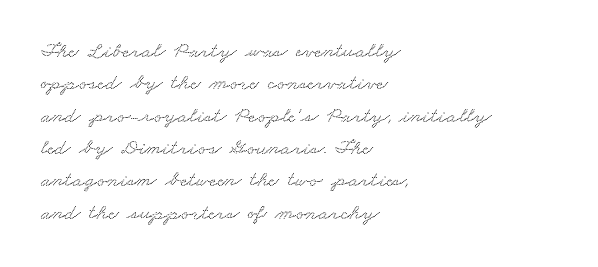
{"underline": "no", "align": "left", "line_spacing": "normal", "line_spacing_ratio": 1.47, "letter_spacing": "normal", "letter_spacing_em": 0.0, "glyph_px": 22}
